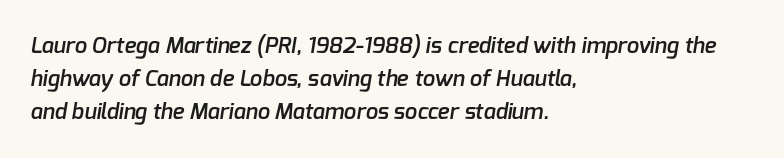
These lines are set flush left with a ragged right edge. Words float on clear page, feet unadorned. The rendering keeps characters at their native spacing. Notice how descenders clear the ascenders below comfortably — that's standard leading.
